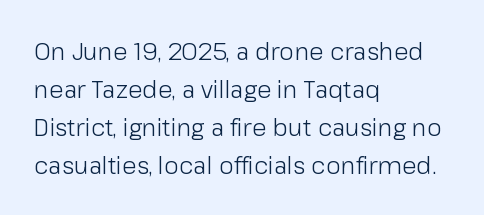
{"italic": "no", "bold": "no", "underline": "no", "align": "left", "line_spacing": "normal", "line_spacing_ratio": 1.58, "letter_spacing": "normal", "letter_spacing_em": 0.0, "glyph_px": 24}
